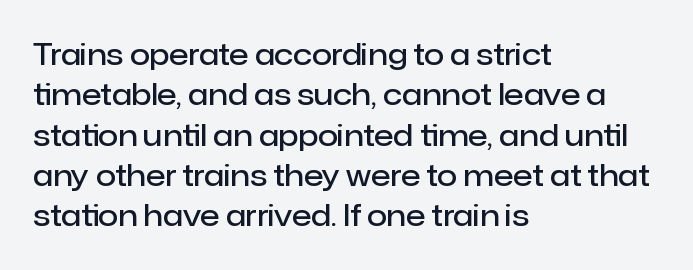
Q: Is the text bold? A: Semi-bold.
Q: Is the text italic (slanted)? A: No, it is upright.
Q: Is the typeface a serif or a sans-serif typeface? A: Sans-serif.
Q: Is the text underlined? A: No.
Q: How is the paragraph aligned? A: Left-aligned.
Q: Is the spacing between letters normal or unusually wide? A: Normal.
Q: Is the spacing between lines tight, normal or loose? A: Normal.
Q: Width (condensed, normal, or wide)? A: Normal.
Q: Stroke contrast? A: Low.
Q: x-height? A: Medium.
Q: Monospaced? A: No.
